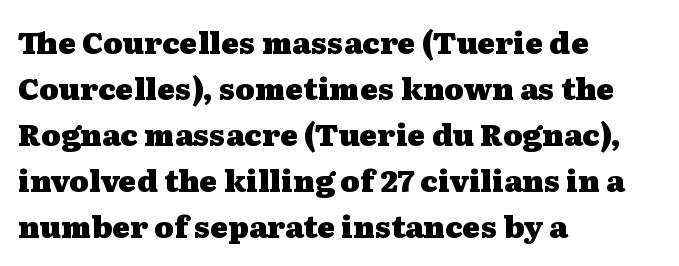
The letters stand upright; this is a roman face. Vertical spacing — default. Emphasis by weight is at full strength: bold. The strip under each line holds only bare page. The rendering keeps characters at their native spacing.
